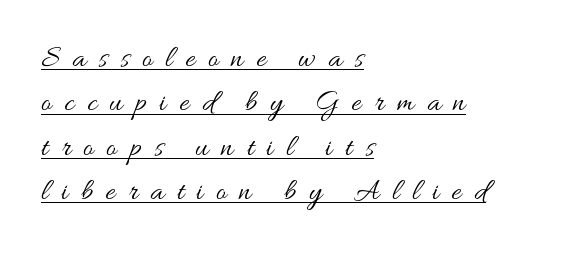
Q: Is the text bold? A: No.
Q: Is the text italic (slanted)? A: Yes.
Q: Is the text underlined? A: Yes.
Q: How is the paragraph aligned? A: Left-aligned.
Q: Is the spacing between letters normal or unusually wide? A: Unusually wide.
Q: Is the spacing between lines tight, normal or loose? A: Normal.
Q: Width (condensed, normal, or wide)? A: Wide.
Q: Stroke contrast? A: Medium.
Q: x-height? A: Small.
Q: Monospaced? A: No.
